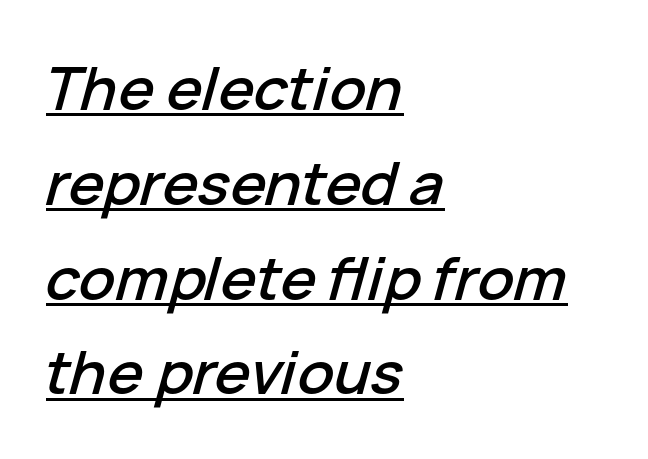
Spacing verdict: proportional, widths tailored to each character. Students, note that the glyphs here touch the page at normal intervals. Notice how a bar underscores the lettering throughout. The face used here has a pronounced slope to its letters.
